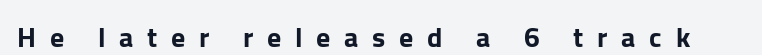
Looks like regular typesetting: each glyph gets only the width it needs. Between one letter and the next there's a generous, obvious gap. Type style note: lacks serifs. Nobody drew a line under any word here. When letters stand straight like this, we call the style roman or upright.
